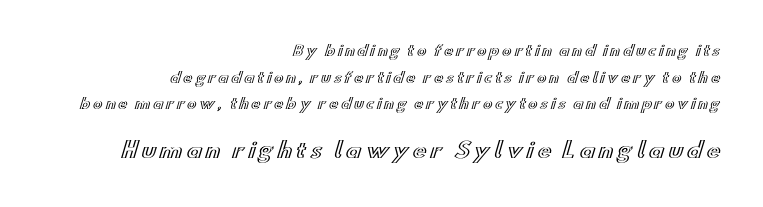
{"underline": "no", "align": "right", "line_spacing": "loose", "line_spacing_ratio": 1.9, "larger_block": "second", "size_ratio": 1.5, "glyph_px": 21}
